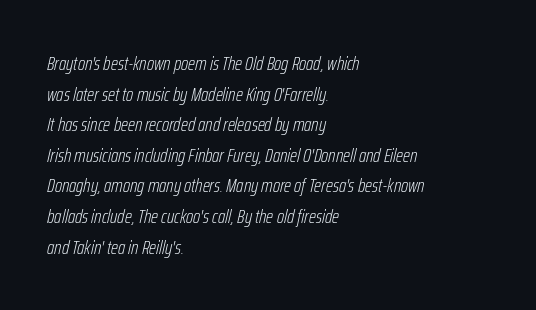
{"italic": "yes", "lean": "right", "slant_degrees": 12, "bold": "no", "underline": "no", "align": "left", "line_spacing": "normal", "line_spacing_ratio": 1.53, "letter_spacing": "normal", "letter_spacing_em": 0.0, "glyph_px": 20}
